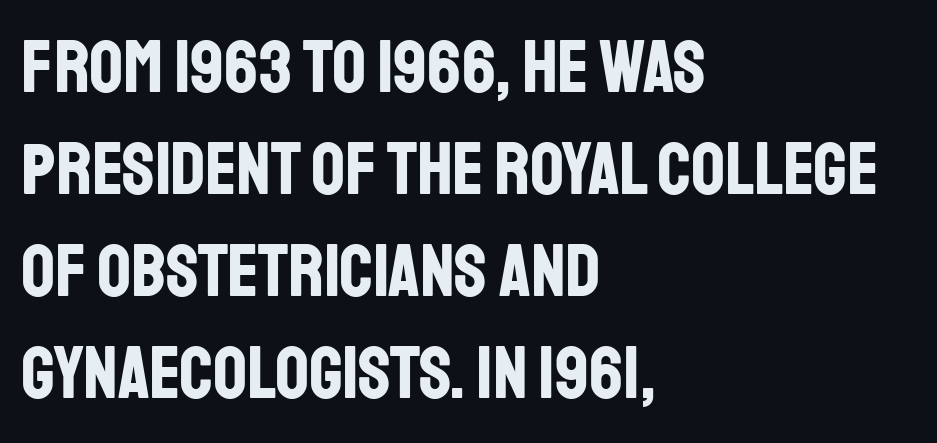
Q: Is the text bold? A: Yes.
Q: Is the text italic (slanted)? A: No, it is upright.
Q: Is the typeface a serif or a sans-serif typeface? A: Sans-serif.
Q: Is the text underlined? A: No.
Q: How is the paragraph aligned? A: Left-aligned.
Q: Is the spacing between letters normal or unusually wide? A: Normal.
Q: Is the spacing between lines tight, normal or loose? A: Normal.
Q: Width (condensed, normal, or wide)? A: Condensed.
Q: Stroke contrast? A: Low.
Q: x-height? A: Large.
Q: Monospaced? A: No.
